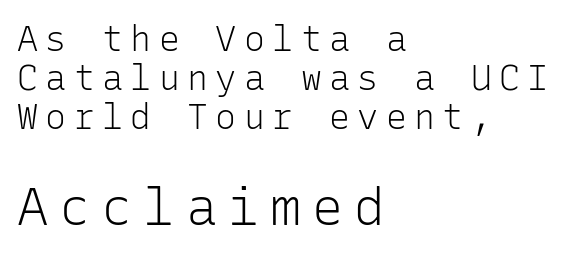
Q: Is the text bold? A: No.
Q: Is the text italic (slanted)? A: No, it is upright.
Q: Is the typeface a serif or a sans-serif typeface? A: Sans-serif.
Q: Is the text underlined? A: No.
Q: How is the paragraph aligned? A: Left-aligned.
Q: Is the spacing between letters normal or unusually wide? A: Unusually wide.
Q: Is the spacing between lines tight, normal or loose? A: Tight.
Q: Which block of text is set in a larger size, the first (top) or the second (bottom)? A: The second (bottom) one.
Q: Width (condensed, normal, or wide)? A: Normal.
Q: Stroke contrast? A: Low.
Q: x-height? A: Medium.
Q: Monospaced? A: Yes.
